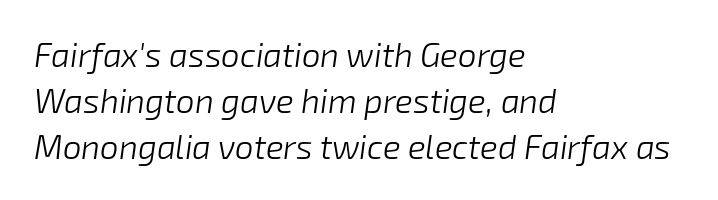
{"italic": "yes", "lean": "right", "slant_degrees": 8, "bold": "no", "weight": "light", "width": "normal", "stroke_contrast": "low", "x_height": "medium", "monospaced": "no", "underline": "no", "align": "left", "line_spacing": "normal", "line_spacing_ratio": 1.39, "letter_spacing": "normal", "letter_spacing_em": 0.0, "glyph_px": 33}
